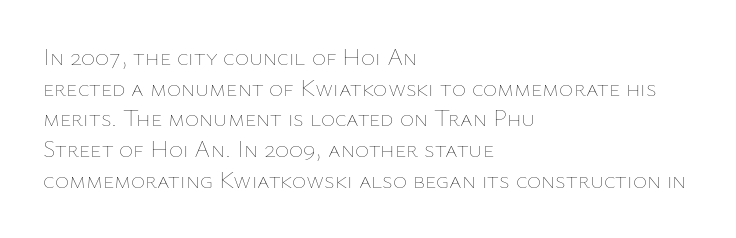
Q: Is the text bold? A: No.
Q: Is the text italic (slanted)? A: No, it is upright.
Q: Is the text underlined? A: No.
Q: How is the paragraph aligned? A: Left-aligned.
Q: Is the spacing between letters normal or unusually wide? A: Normal.
Q: Is the spacing between lines tight, normal or loose? A: Normal.
